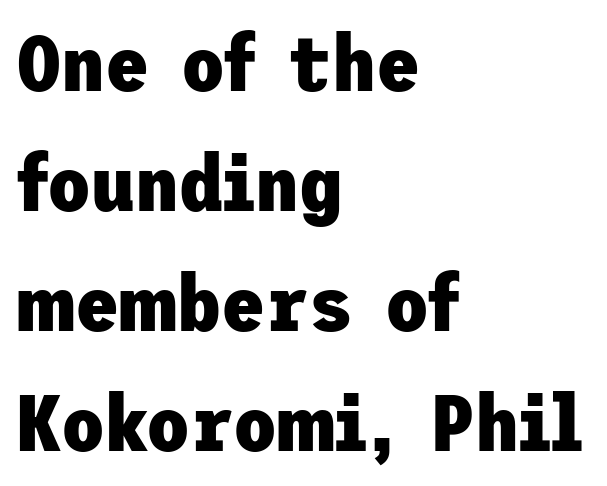
The image shows 80 px heavy sans-serif type, upright; set left-aligned, normal line spacing (1.5x), normal letter spacing, not underlined; low stroke contrast and a medium x-height.
